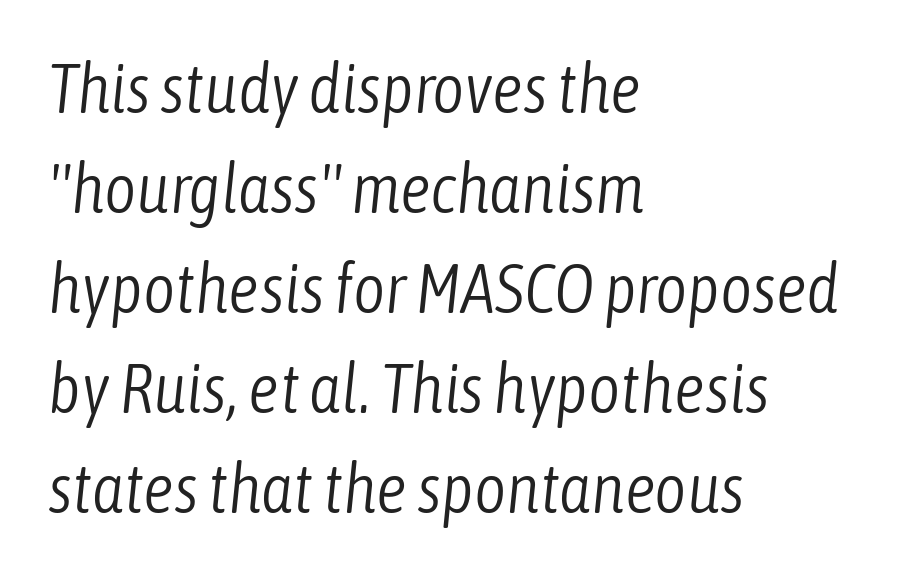
Q: Is the text bold? A: No.
Q: Is the text italic (slanted)? A: Yes, it leans right by about 6 degrees.
Q: Is the text underlined? A: No.
Q: How is the paragraph aligned? A: Left-aligned.
Q: Is the spacing between letters normal or unusually wide? A: Normal.
Q: Is the spacing between lines tight, normal or loose? A: Normal.
Q: Width (condensed, normal, or wide)? A: Condensed.
Q: Stroke contrast? A: Low.
Q: x-height? A: Medium.
Q: Monospaced? A: No.
